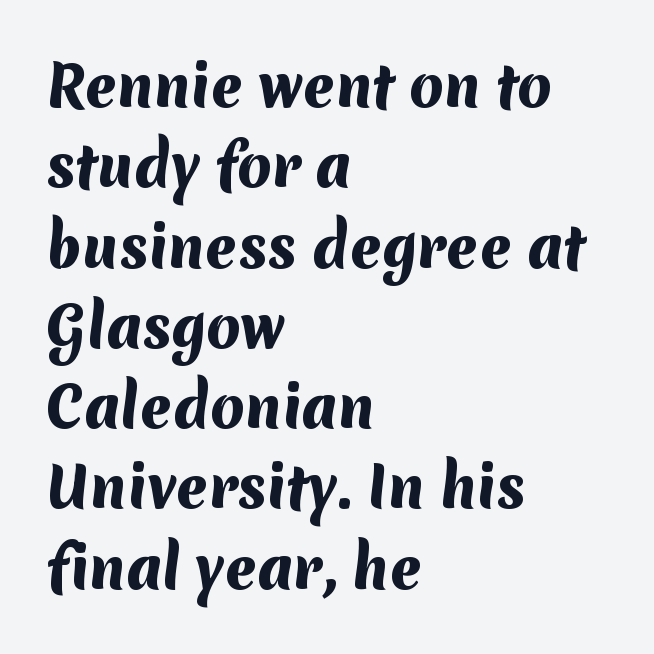
Does the leading feel generous? No, just average. Each row of text sits above clean, open space. The typeface chosen for these lines omits serifs. Horizontal alignment here is leftward, the default for most running prose. Compared with typical body copy, the letter spacing here is the same. Here the designer chose a conventional face with non-uniform glyph widths.
